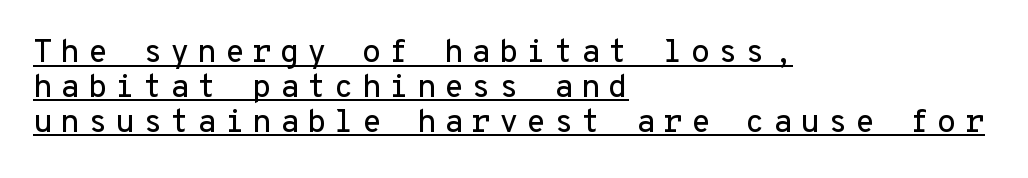
Q: Is the text italic (slanted)? A: No, it is upright.
Q: Is the typeface a serif or a sans-serif typeface? A: Sans-serif.
Q: Is the text underlined? A: Yes.
Q: How is the paragraph aligned? A: Left-aligned.
Q: Is the spacing between letters normal or unusually wide? A: Unusually wide.
Q: Is the spacing between lines tight, normal or loose? A: Tight.
Q: Width (condensed, normal, or wide)? A: Normal.
Q: Stroke contrast? A: Low.
Q: x-height? A: Medium.
Q: Monospaced? A: Yes.
